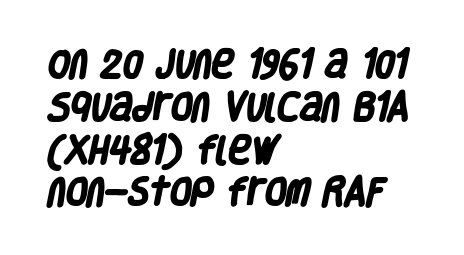
{"serif": "no", "bold": "yes", "weight": "heavy", "width": "condensed", "stroke_contrast": "low", "x_height": "large", "monospaced": "no", "underline": "no", "align": "left", "line_spacing": "normal", "line_spacing_ratio": 1.38, "letter_spacing": "normal", "letter_spacing_em": 0.0, "glyph_px": 31}
